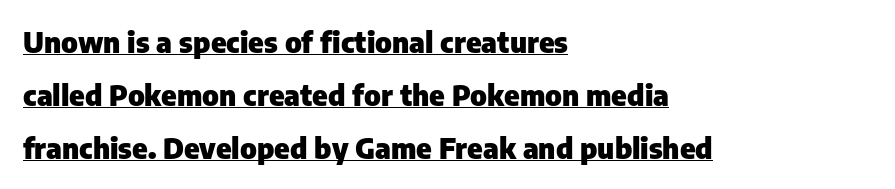
The lettering holds an erect, upright posture throughout. The face used here is proportionally spaced, like ordinary book or web type. Is the type bold? Yes — the strokes are clearly thick and heavy. Unlike a traditional serif, this face leaves its strokes unadorned. These lines stack with their left ends in a neat column.
